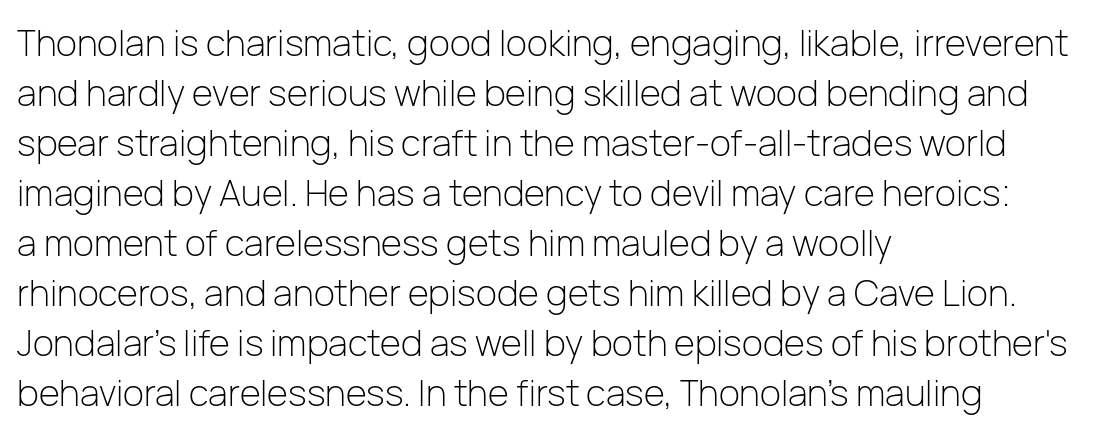
If you drew a ruler down the left edge, every line would touch it. The strip under each line holds only bare page. It's the straight-up-and-down kind of type. How are the letters spaced? Ordinarily, with no added tracking. Look at the bottom of the vertical strokes: they stop flat, with no serifs.
